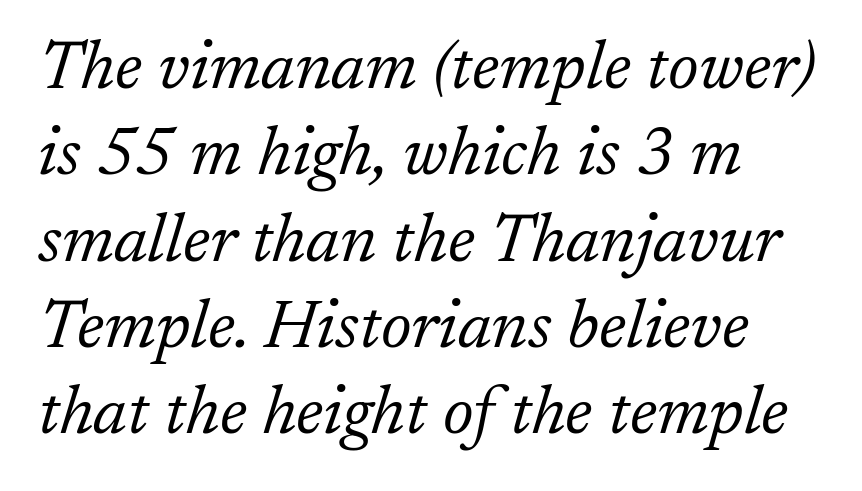
Stroke terminals: seriffed. The vertical gap from one line to the next is medium. Honestly, the letter spacing is just normal — you wouldn't notice it. A bare baseline throughout the passage. Which margin do the lines hug? The left one — the right edge is uneven. The weight tops out at a normal text grade.
